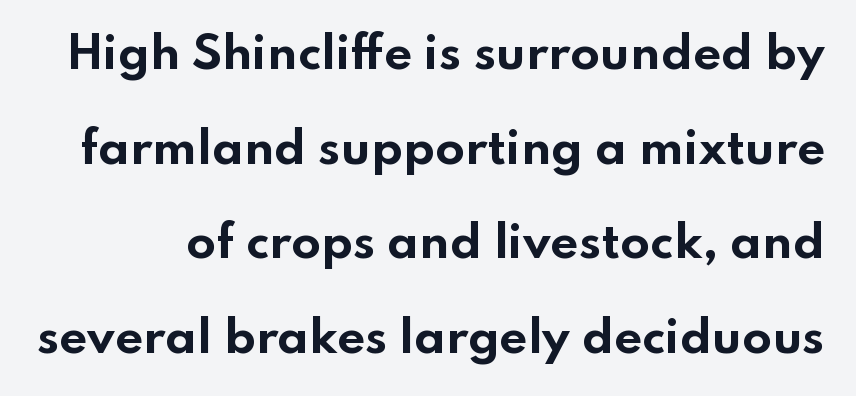
Q: Is the text bold? A: Yes.
Q: Is the text italic (slanted)? A: No, it is upright.
Q: Is the typeface a serif or a sans-serif typeface? A: Sans-serif.
Q: Is the text underlined? A: No.
Q: Is the spacing between letters normal or unusually wide? A: Normal.
Q: Is the spacing between lines tight, normal or loose? A: Loose.
Q: Width (condensed, normal, or wide)? A: Wide.
Q: Stroke contrast? A: Low.
Q: x-height? A: Small.
Q: Monospaced? A: No.
